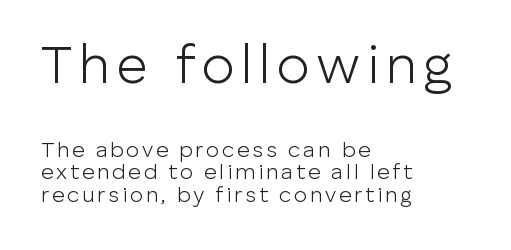
Serifs: no, the terminals of the letterforms are clean. Every character sits straight up, as roman type does. The passage shown stacks its lines with hardly any gap. Weight: not bold — regular or lighter.
